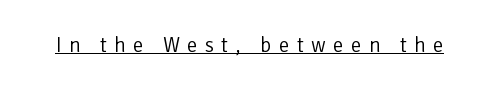
Q: Is the text bold? A: No.
Q: Is the text italic (slanted)? A: No, it is upright.
Q: Is the text underlined? A: Yes.
Q: Is the spacing between letters normal or unusually wide? A: Unusually wide.
